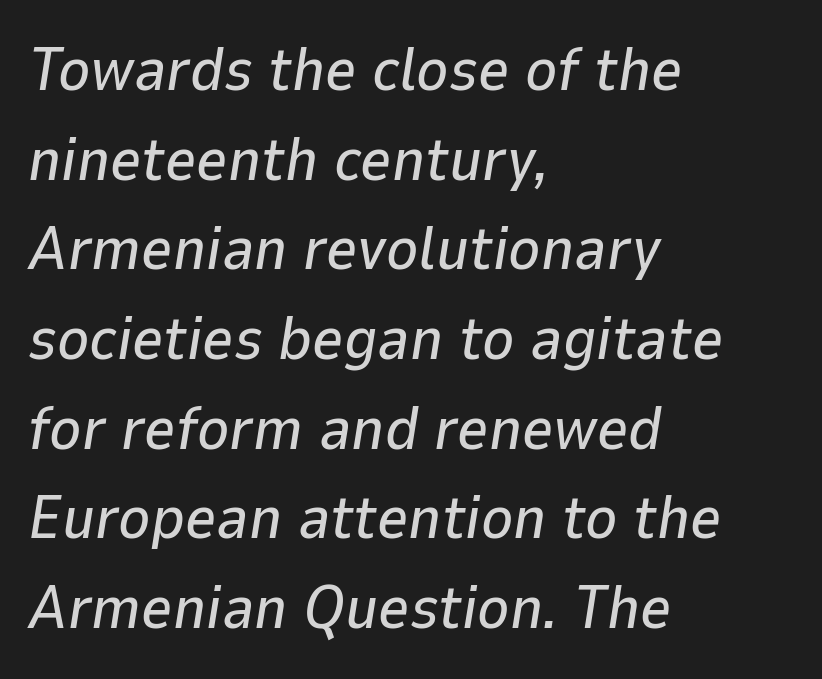
The image shows 61 px text type, italic (leaning right); set left-aligned, normal line spacing (1.47x), normal letter spacing, not underlined; low stroke contrast and a medium x-height.
